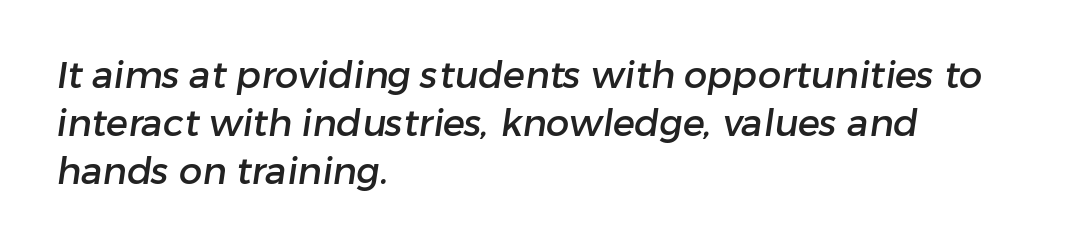
Reading down the column, the eye jumps a familiar distance to each next line. Look at the bottom of the vertical strokes: they stop flat, with no serifs. Alignment: flush left. Note the varied advance widths — an 'i' is clearly narrower than an 'm'.
